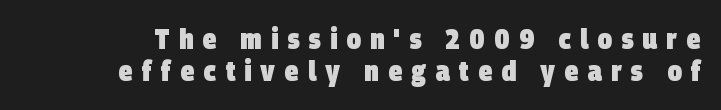
Q: Is the text bold? A: Yes.
Q: Is the typeface a serif or a sans-serif typeface? A: Sans-serif.
Q: Is the text underlined? A: No.
Q: Is the spacing between letters normal or unusually wide? A: Unusually wide.
Q: Is the spacing between lines tight, normal or loose? A: Tight.
Q: Width (condensed, normal, or wide)? A: Condensed.
Q: Stroke contrast? A: Low.
Q: x-height? A: Large.
Q: Monospaced? A: No.
